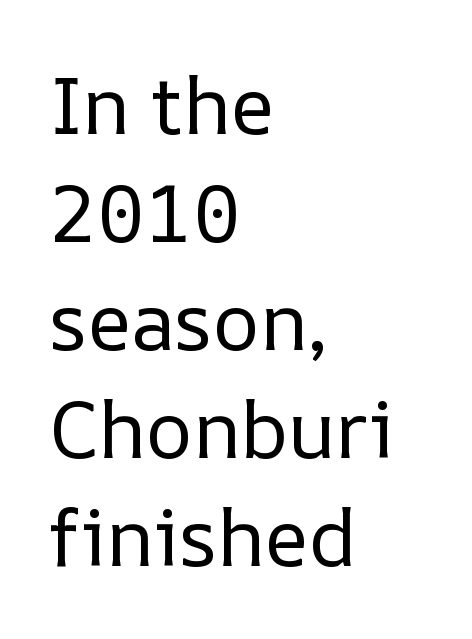
{"italic": "no", "bold": "no", "weight": "regular", "width": "normal", "stroke_contrast": "low", "x_height": "medium", "monospaced": "no", "underline": "no", "align": "left", "line_spacing": "normal", "line_spacing_ratio": 1.35, "letter_spacing": "normal", "letter_spacing_em": 0.0, "glyph_px": 80}
